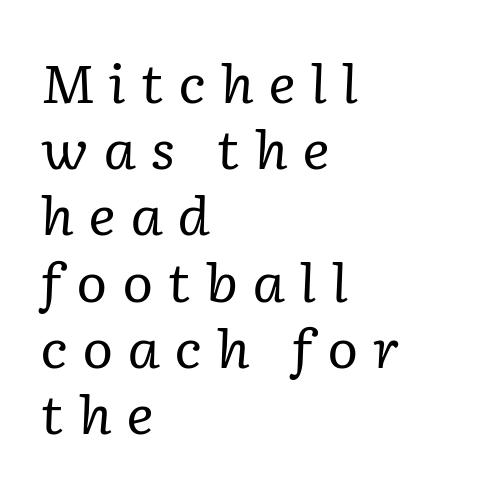
{"serif": "yes", "italic": "yes", "lean": "right", "slant_degrees": 2, "bold": "no", "weight": "regular", "width": "normal", "stroke_contrast": "low", "x_height": "medium", "monospaced": "no", "underline": "no", "align": "left", "line_spacing": "normal", "line_spacing_ratio": 1.25, "letter_spacing": "wide", "letter_spacing_em": 0.26, "glyph_px": 53}
